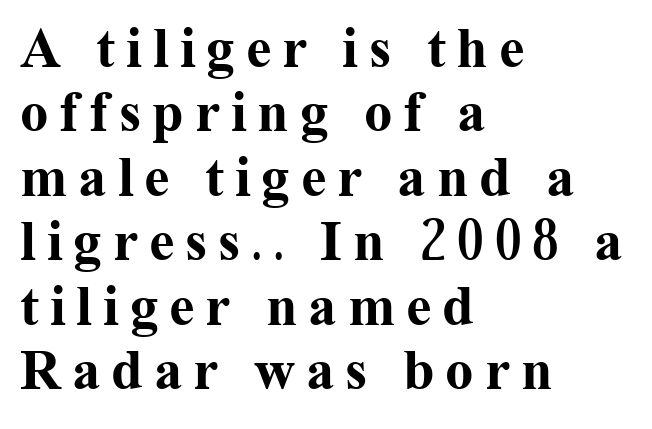
Q: Is the text bold? A: Yes.
Q: Is the text italic (slanted)? A: No, it is upright.
Q: Is the typeface a serif or a sans-serif typeface? A: Serif.
Q: Is the text underlined? A: No.
Q: How is the paragraph aligned? A: Left-aligned.
Q: Is the spacing between lines tight, normal or loose? A: Tight.
Q: Width (condensed, normal, or wide)? A: Normal.
Q: Stroke contrast? A: Medium.
Q: x-height? A: Medium.
Q: Monospaced? A: No.
